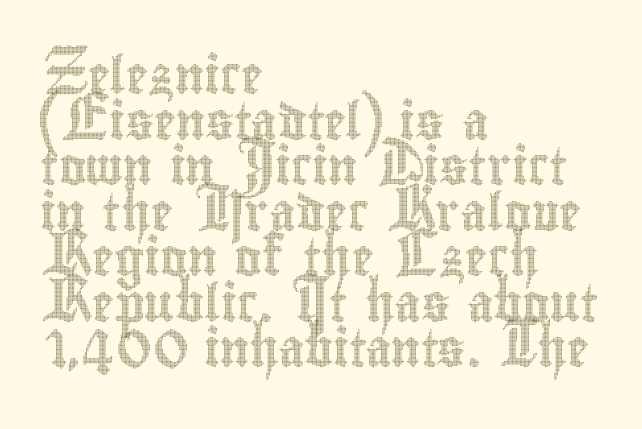
Nope, not italic — everything's standing straight. The type is set solid horizontally, with unmodified tracking. Horizontal alignment here is leftward, the default for most running prose. Think of a printed novel: that variable character pitch is what you see here. Descenders hang freely into open space.
